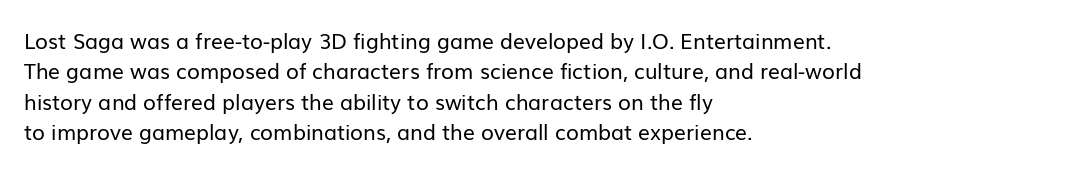
Letter spacing: default. Ink coverage per letter is moderate at most. The rag falls on the right side of this text block. Descenders are the only things crossing below the line. This block has exactly the height ordinary leading produces. This is the regular roman posture of the typeface.
